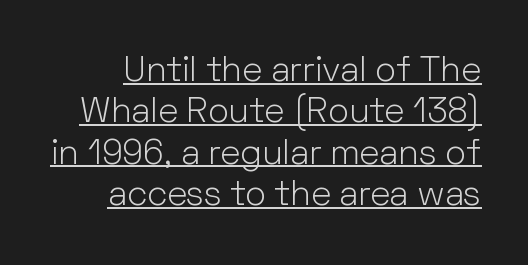
Honestly, the letter spacing is just normal — you wouldn't notice it. The specimen reads as upright at a glance. Spacing verdict: proportional, widths tailored to each character. You can tell from the bare stems that sans-serif type was used.
